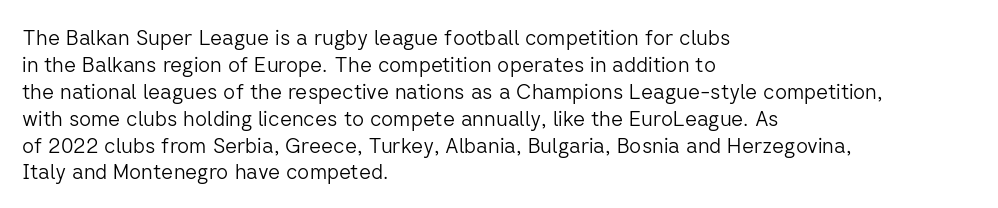
These lines keep a tight, regular rhythm from letter to letter. The rows are spaced the way most documents space them. Nothing heavy about these letters — not bold at all. A roman cut, with each character standing at attention. Check under the words: just untouched page. All the whitespace from short lines collects on the right.
